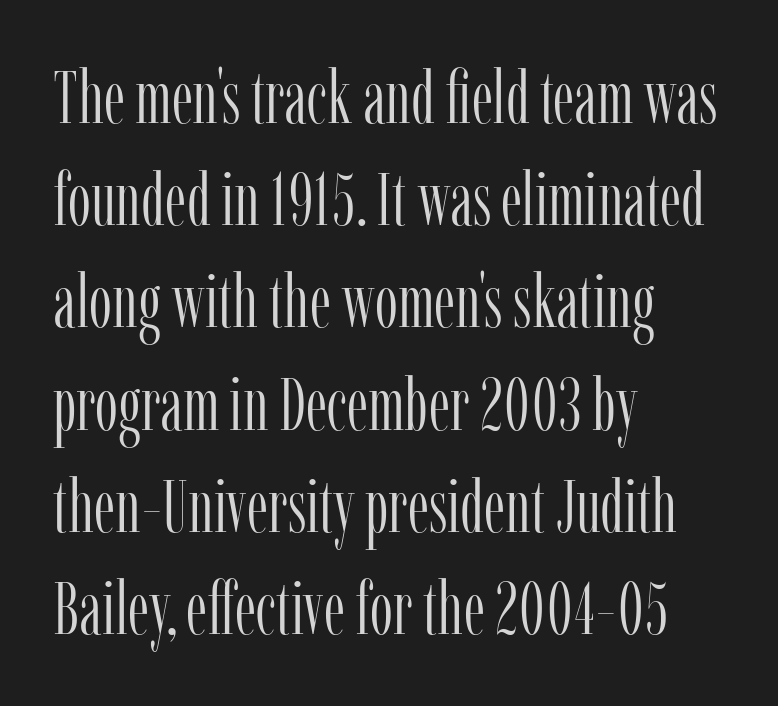
Yep, those are serifs on the letters. Spacing verdict: proportional, widths tailored to each character. Rows of type keep a routine distance in the vertical direction. Visually the block forms a straight wall on the left and a jagged coastline on the right. A light-to-regular cut is what we see here. Only glyphs here, with clear space below each row.
